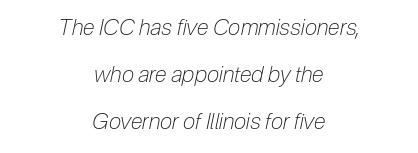
Q: Is the text bold? A: No.
Q: Is the text italic (slanted)? A: Yes, it leans right by about 12 degrees.
Q: Is the text underlined? A: No.
Q: How is the paragraph aligned? A: Centered.
Q: Is the spacing between letters normal or unusually wide? A: Normal.
Q: Is the spacing between lines tight, normal or loose? A: Loose.
